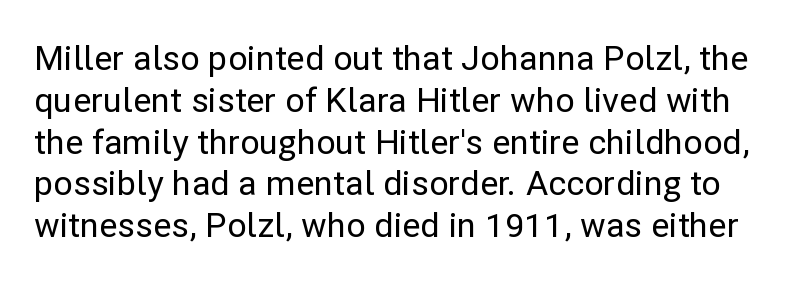
The string is rendered with underlining switched off. Is the letter spacing exaggerated? No — it looks like the ordinary default. The lettering stays uniformly vertical, giving the passage a roman look. The designer went with a sans here, leaving each stem footless.
